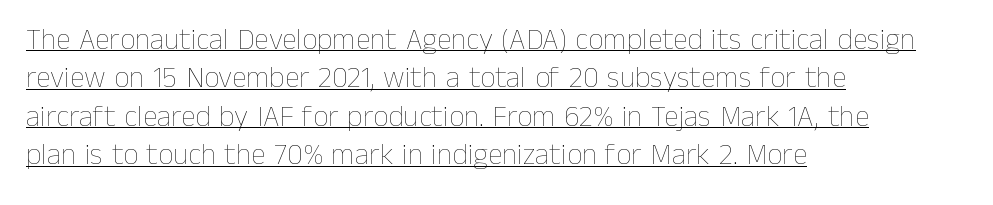
Q: Is the text bold? A: No.
Q: Is the text italic (slanted)? A: No, it is upright.
Q: Is the text underlined? A: Yes.
Q: How is the paragraph aligned? A: Left-aligned.
Q: Is the spacing between letters normal or unusually wide? A: Normal.
Q: Is the spacing between lines tight, normal or loose? A: Normal.
Q: Width (condensed, normal, or wide)? A: Normal.
Q: Stroke contrast? A: Low.
Q: x-height? A: Medium.
Q: Monospaced? A: No.
